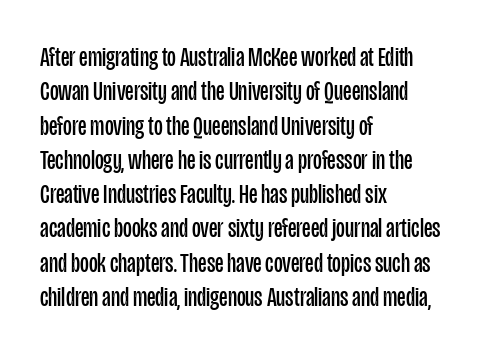
The image shows 27 px text type, upright; set left-aligned, normal line spacing (1.27x), normal letter spacing, not underlined.
